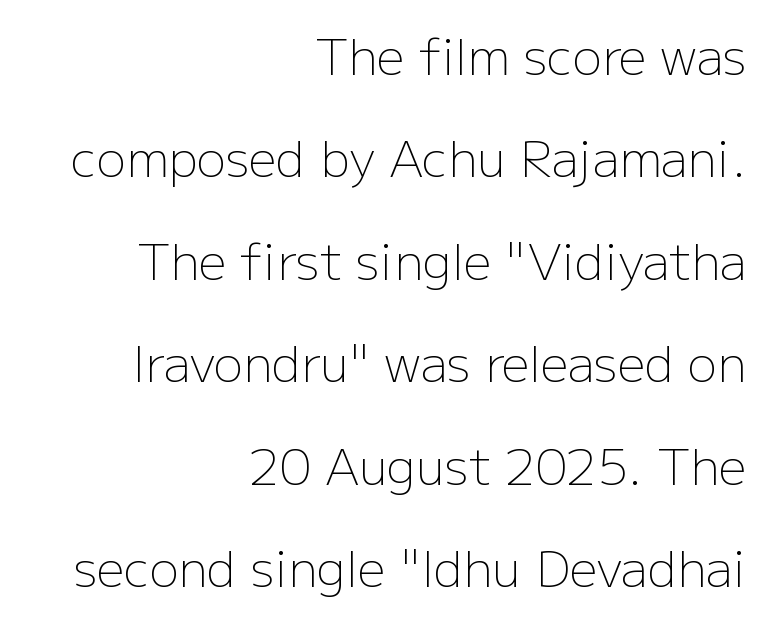
Think of a printed novel: that variable character pitch is what you see here. This is sans-serif lettering, the kind often seen on screens and signage. Unmarked baselines from the first word to the last. No chunkiness to these letters — they're not bold. What stands out about the letter spacing? Nothing — it is the standard amount. Every row of glyphs terminates at an identical x-position on the right.
